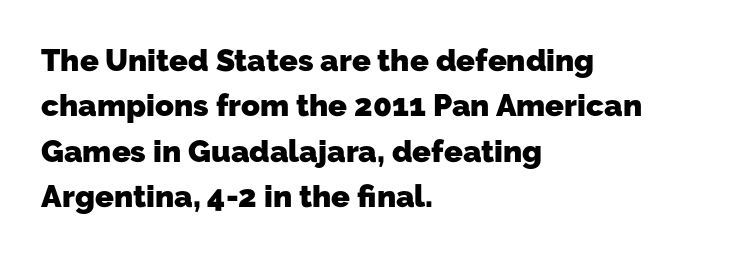
The image shows 31 px heavy sans-serif type; set left-aligned, normal line spacing (1.46x), normal letter spacing, not underlined; low stroke contrast and a medium x-height.
